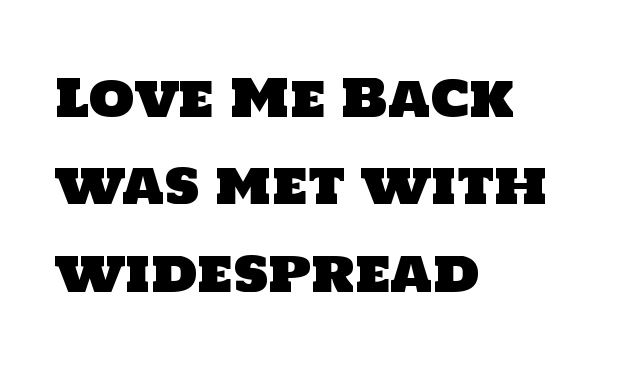
The passage shown is typeset with a sans-serif family. Anything drawn beneath the words? Only blank space. Is this a fixed-width face? No — the glyphs have proportional, varying widths. The designer left line spacing at the default.
